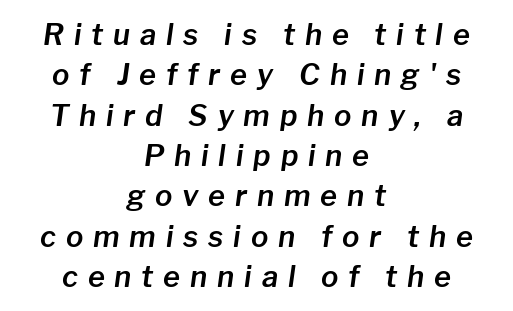
The image shows 29 px text type, italic (leaning right); set centered, normal line spacing (1.39x), unusually wide letter spacing (+0.34 em), not underlined; low stroke contrast and a medium x-height.
